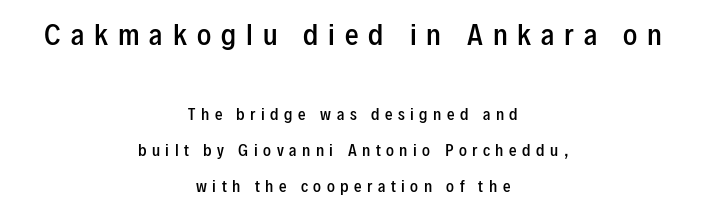
{"italic": "no", "bold": "semi", "underline": "no", "align": "center", "line_spacing": "loose", "line_spacing_ratio": 2.41, "letter_spacing": "wide", "letter_spacing_em": 0.37, "larger_block": "first", "size_ratio": 1.8, "glyph_px": 27}
